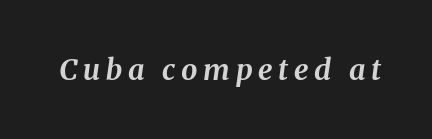
Q: Is the text bold? A: Yes.
Q: Is the text italic (slanted)? A: Yes, it leans right by about 8 degrees.
Q: Is the text underlined? A: No.
Q: Is the spacing between letters normal or unusually wide? A: Unusually wide.
Q: Width (condensed, normal, or wide)? A: Normal.
Q: Stroke contrast? A: Medium.
Q: x-height? A: Medium.
Q: Monospaced? A: No.
